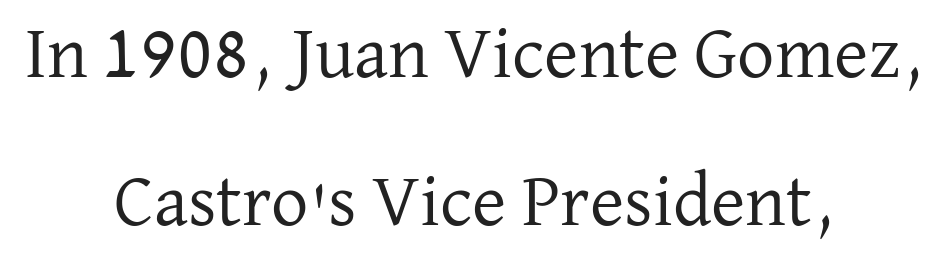
Q: Is the text bold? A: No.
Q: Is the text italic (slanted)? A: No, it is upright.
Q: Is the typeface a serif or a sans-serif typeface? A: Serif.
Q: Is the text underlined? A: No.
Q: How is the paragraph aligned? A: Centered.
Q: Is the spacing between letters normal or unusually wide? A: Normal.
Q: Is the spacing between lines tight, normal or loose? A: Loose.
Q: Width (condensed, normal, or wide)? A: Normal.
Q: Stroke contrast? A: Low.
Q: x-height? A: Medium.
Q: Monospaced? A: No.
